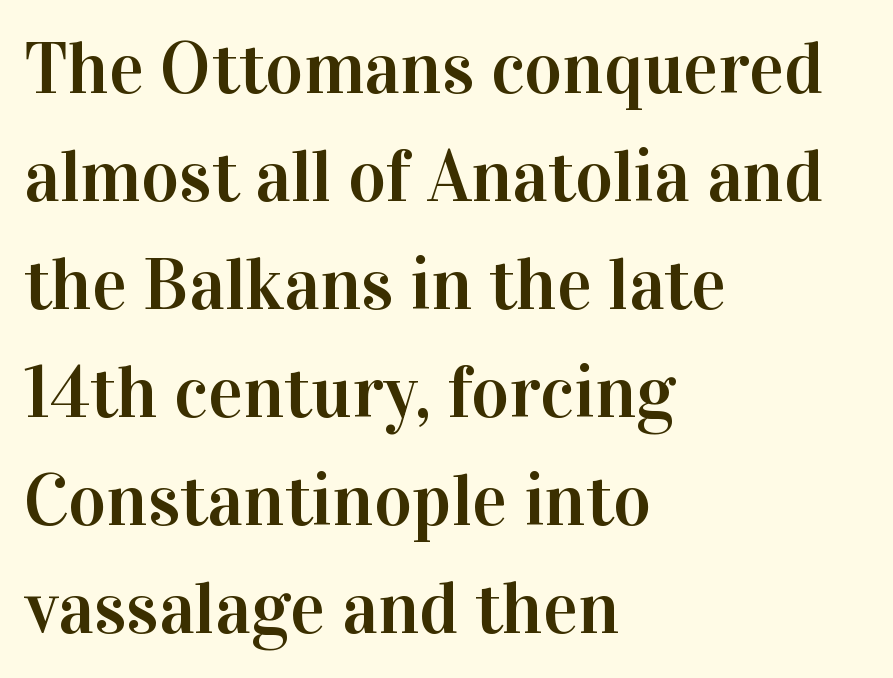
The image shows 73 px serif type, upright; set left-aligned, normal line spacing (1.48x), normal letter spacing, not underlined; high stroke contrast and a medium x-height.
